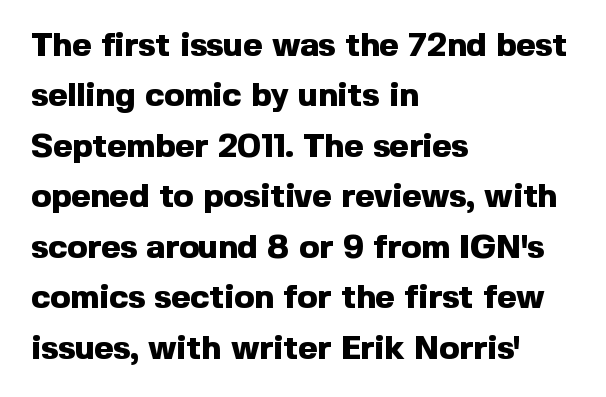
Q: Is the text bold? A: Yes.
Q: Is the text italic (slanted)? A: No, it is upright.
Q: Is the typeface a serif or a sans-serif typeface? A: Sans-serif.
Q: Is the text underlined? A: No.
Q: How is the paragraph aligned? A: Left-aligned.
Q: Is the spacing between letters normal or unusually wide? A: Normal.
Q: Is the spacing between lines tight, normal or loose? A: Normal.
Q: Width (condensed, normal, or wide)? A: Normal.
Q: x-height? A: Medium.
Q: Monospaced? A: No.
